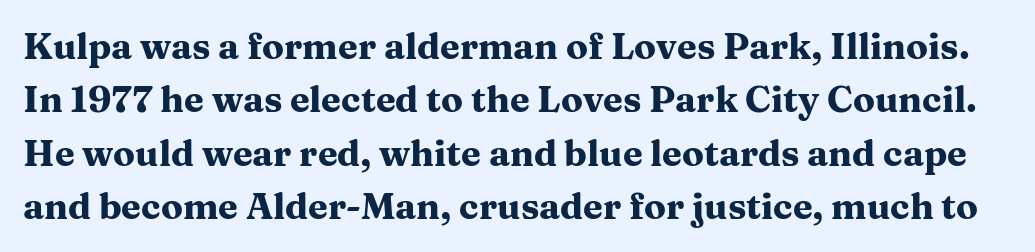
The letters advance in unequal steps, a hallmark of proportional type. Characters follow at the spacing the type designer built in. Plenty of ink on the page — the face is bold. The specimen omits any rule beneath the text block's lines.
